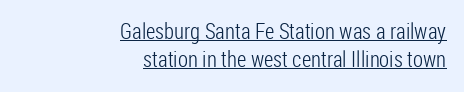
{"italic": "no", "bold": "no", "underline": "yes", "align": "right", "line_spacing": "normal", "line_spacing_ratio": 1.28, "letter_spacing": "normal", "letter_spacing_em": 0.0, "glyph_px": 22}
